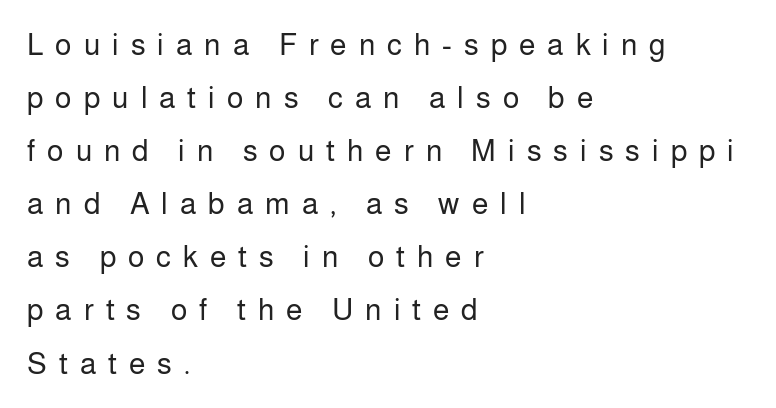
{"serif": "no", "italic": "no", "bold": "no", "weight": "regular", "width": "normal", "stroke_contrast": "low", "x_height": "medium", "monospaced": "no", "underline": "no", "align": "left", "line_spacing_ratio": 1.77, "letter_spacing": "wide", "letter_spacing_em": 0.4, "glyph_px": 30}
